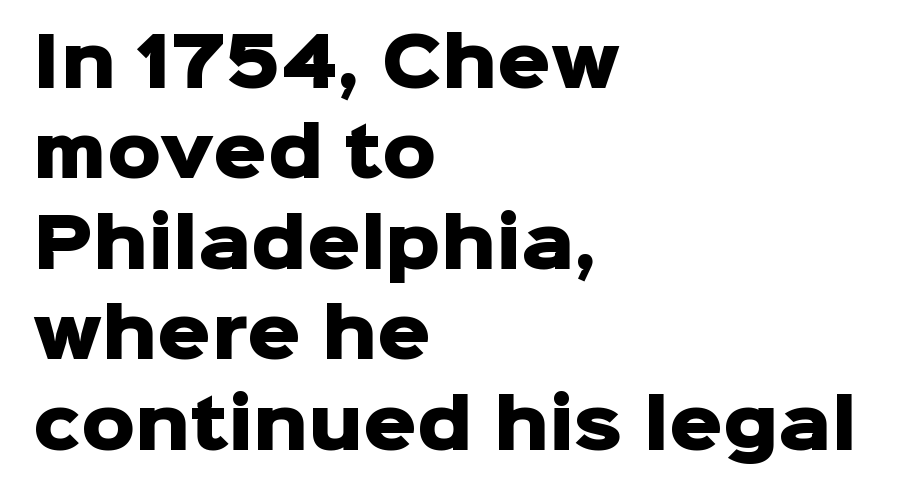
The image shows 67 px heavy sans-serif type, upright; set left-aligned, normal line spacing (1.35x), normal letter spacing, not underlined; low stroke contrast and a medium x-height.
